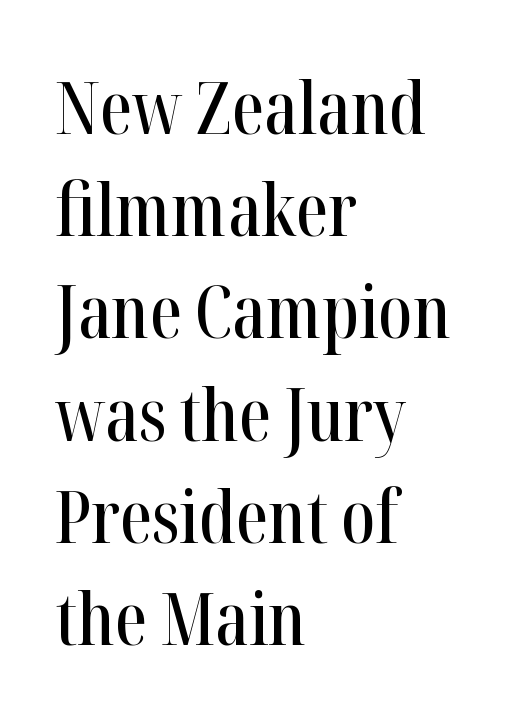
{"serif": "yes", "italic": "no", "width": "condensed", "stroke_contrast": "high", "x_height": "medium", "monospaced": "no", "underline": "no", "align": "left", "line_spacing": "normal", "line_spacing_ratio": 1.4, "letter_spacing": "normal", "letter_spacing_em": 0.0, "glyph_px": 73}
